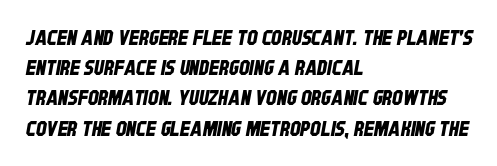
Lines of text with bare space underneath. A classic flush-left, rag-right setting is used for this passage. A typesetter would call this leading conventional body-copy spacing. This rendering leaves character spacing at its baseline value.
